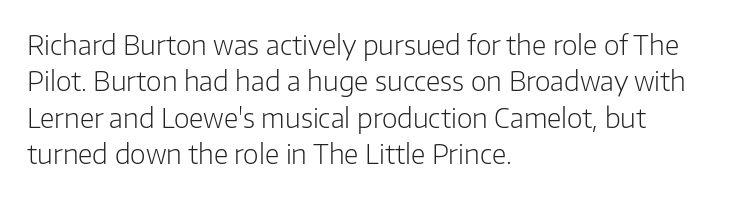
The image shows 27 px text type, upright; set left-aligned, normal line spacing (1.35x), normal letter spacing, not underlined.
